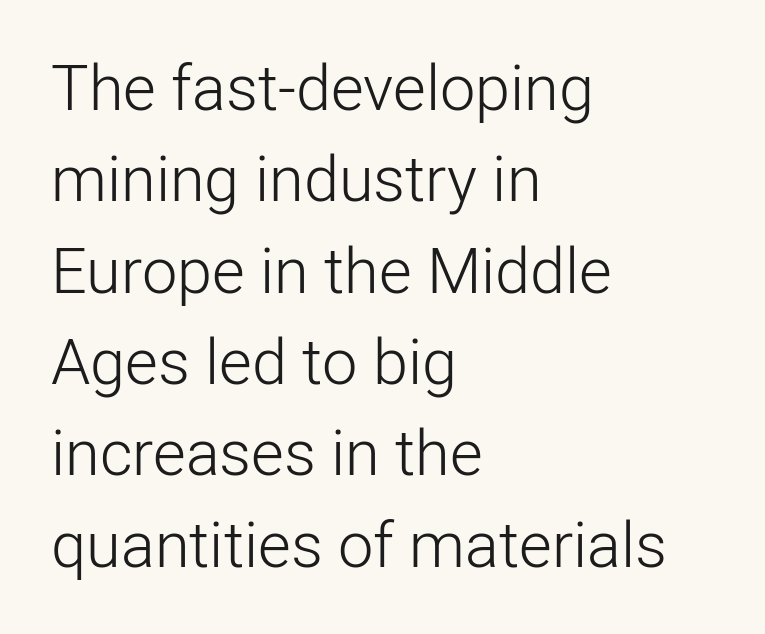
Q: Is the text bold? A: No.
Q: Is the text italic (slanted)? A: No, it is upright.
Q: Is the typeface a serif or a sans-serif typeface? A: Sans-serif.
Q: Is the text underlined? A: No.
Q: How is the paragraph aligned? A: Left-aligned.
Q: Is the spacing between letters normal or unusually wide? A: Normal.
Q: Is the spacing between lines tight, normal or loose? A: Normal.
Q: Width (condensed, normal, or wide)? A: Normal.
Q: Stroke contrast? A: Low.
Q: x-height? A: Medium.
Q: Monospaced? A: No.
